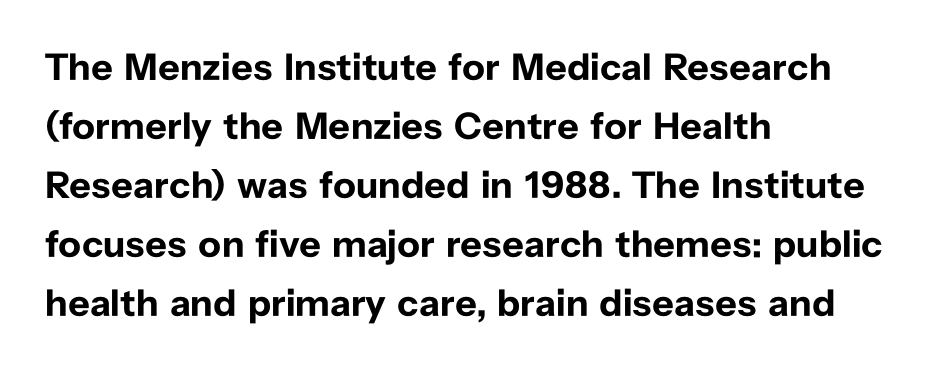
Strong, thick strokes mark this as bold type. Summary of vertical rhythm: regular, with standard interline spacing. Tall strokes in this sample are plumb rather than angled. Serif or sans? Sans — the stroke terminals are bare. Left-aligned paragraph, ragged on the right. The rendering uses natural spacing where letterforms have individual widths.
